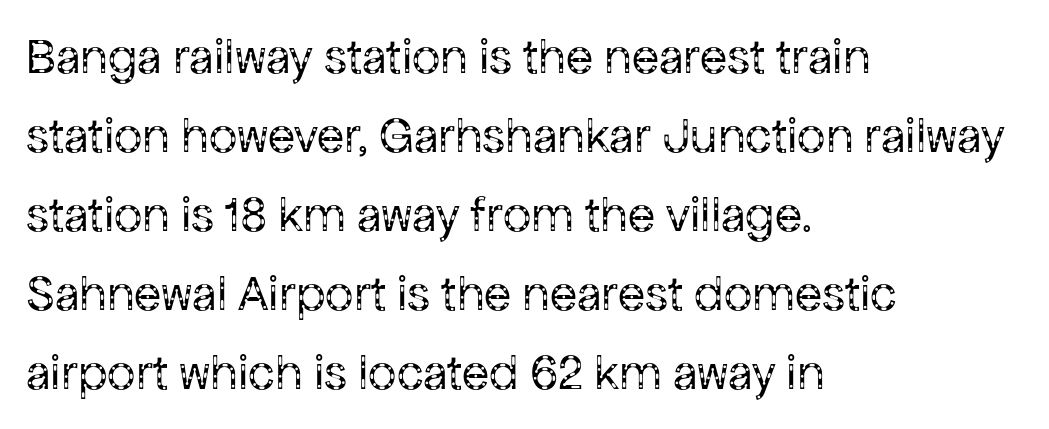
Q: Is the text bold? A: No.
Q: Is the text italic (slanted)? A: No, it is upright.
Q: Is the typeface a serif or a sans-serif typeface? A: Sans-serif.
Q: Is the text underlined? A: No.
Q: How is the paragraph aligned? A: Left-aligned.
Q: Is the spacing between letters normal or unusually wide? A: Normal.
Q: Is the spacing between lines tight, normal or loose? A: Normal.
Q: Width (condensed, normal, or wide)? A: Normal.
Q: Stroke contrast? A: Low.
Q: x-height? A: Medium.
Q: Monospaced? A: No.
